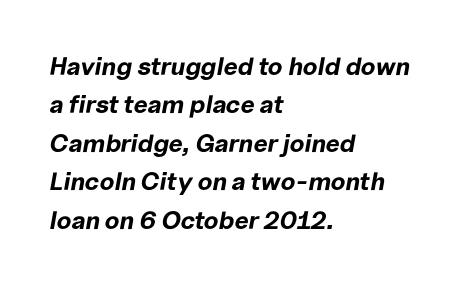
The image shows 25 px bold type, italic (leaning right); set left-aligned, normal line spacing (1.54x), normal letter spacing, not underlined.
